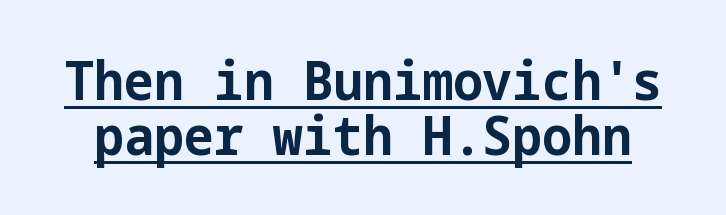
{"serif": "no", "italic": "no", "bold": "yes", "weight": "bold", "width": "normal", "stroke_contrast": "low", "x_height": "medium", "underline": "yes", "line_spacing": "tight", "line_spacing_ratio": 1.04, "letter_spacing": "normal", "letter_spacing_em": 0.0, "glyph_px": 53}
